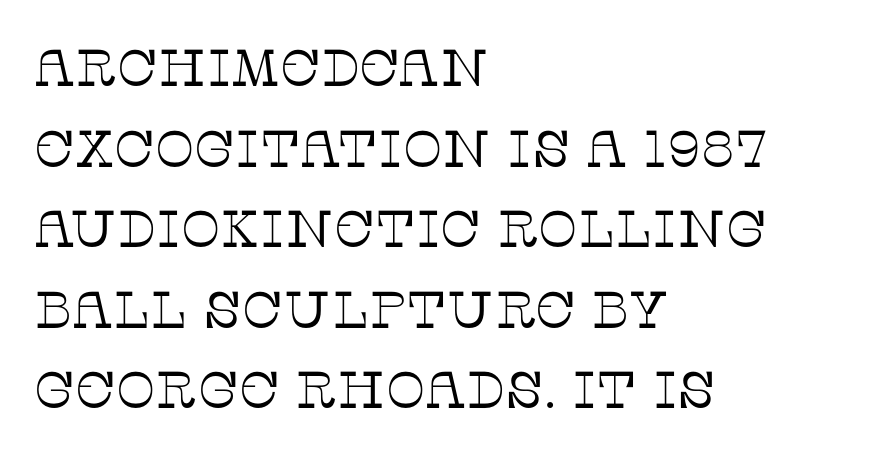
The image shows 52 px thin serif type, upright; set left-aligned, normal line spacing (1.55x), normal letter spacing, not underlined; low stroke contrast and a large x-height.
